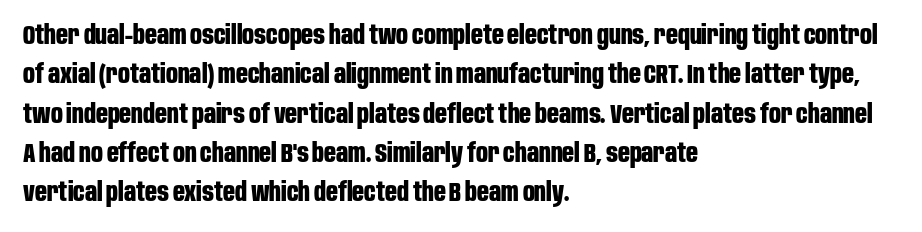
{"italic": "no", "bold": "yes", "underline": "no", "align": "left", "line_spacing": "normal", "line_spacing_ratio": 1.51, "letter_spacing": "normal", "letter_spacing_em": 0.0, "glyph_px": 26}
